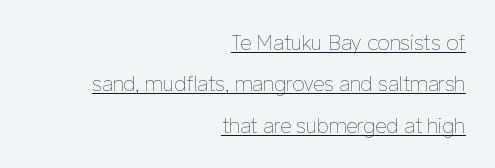
The image shows 20 px text type, upright; set right-aligned, loose line spacing (2.07x), normal letter spacing, underlined.
